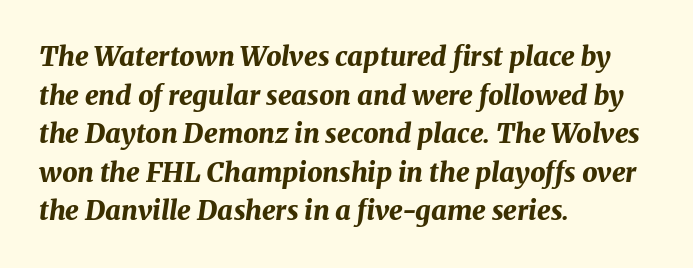
The paragraph has a hard left edge and a soft right edge. Quick note: italic. The type is set solid horizontally, with unmodified tracking. The strip under each line holds only bare page. Students, this is bold: see how much ink each stroke carries. Evenly set lines give the paragraph a standard silhouette.
